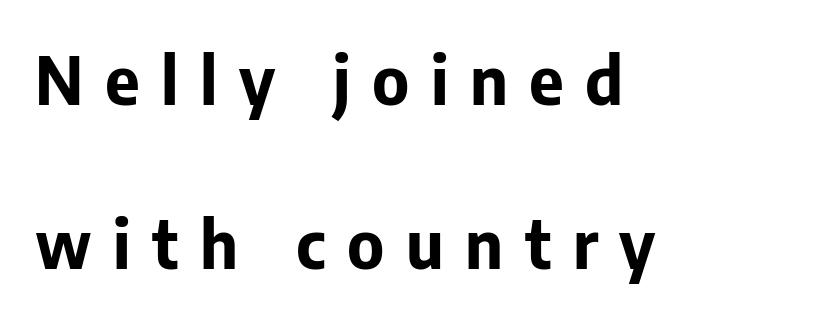
Q: Is the text bold? A: Yes.
Q: Is the text italic (slanted)? A: No, it is upright.
Q: Is the typeface a serif or a sans-serif typeface? A: Sans-serif.
Q: Is the text underlined? A: No.
Q: How is the paragraph aligned? A: Left-aligned.
Q: Is the spacing between letters normal or unusually wide? A: Unusually wide.
Q: Is the spacing between lines tight, normal or loose? A: Loose.
Q: Width (condensed, normal, or wide)? A: Normal.
Q: Stroke contrast? A: Low.
Q: x-height? A: Medium.
Q: Monospaced? A: No.
